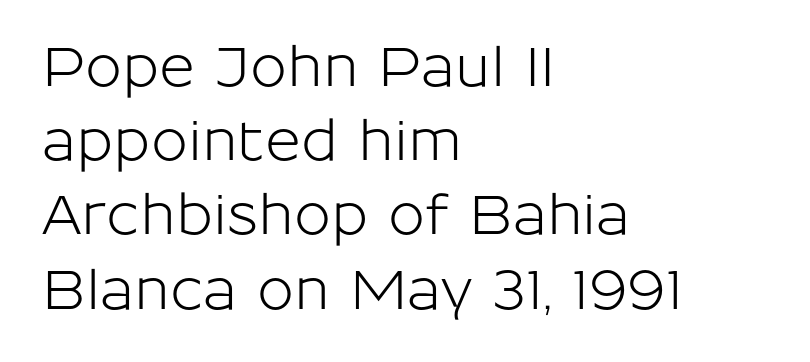
{"serif": "no", "italic": "no", "width": "normal", "stroke_contrast": "low", "x_height": "medium", "monospaced": "no", "underline": "no", "align": "left", "line_spacing": "normal", "line_spacing_ratio": 1.35, "letter_spacing": "normal", "letter_spacing_em": 0.0, "glyph_px": 55}
